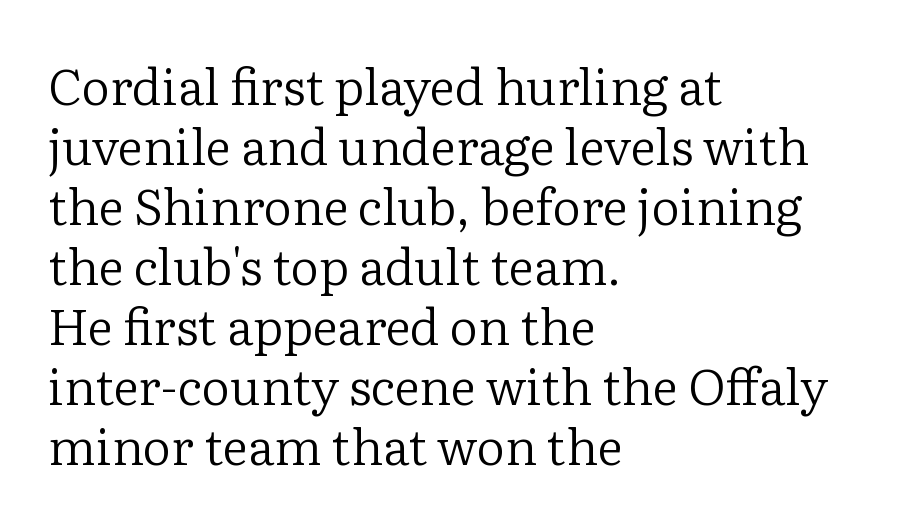
Q: Is the text bold? A: No.
Q: Is the text italic (slanted)? A: No, it is upright.
Q: Is the typeface a serif or a sans-serif typeface? A: Serif.
Q: Is the text underlined? A: No.
Q: How is the paragraph aligned? A: Left-aligned.
Q: Is the spacing between letters normal or unusually wide? A: Normal.
Q: Width (condensed, normal, or wide)? A: Normal.
Q: Stroke contrast? A: Low.
Q: x-height? A: Medium.
Q: Monospaced? A: No.
